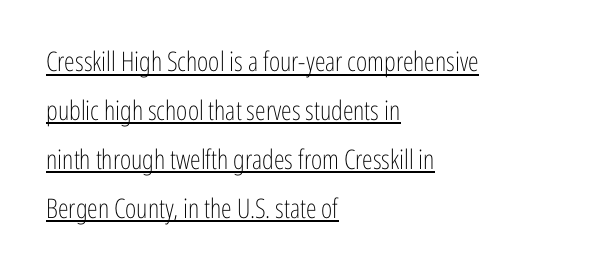
This rendering features underlined lettering. Stems here are at most as thick as an everyday book face. Notice how the passage keeps a crisp vertical edge on the left only. Glyph-to-glyph distance matches everyday printed text. You can tell it's not italic because the verticals are truly vertical.
